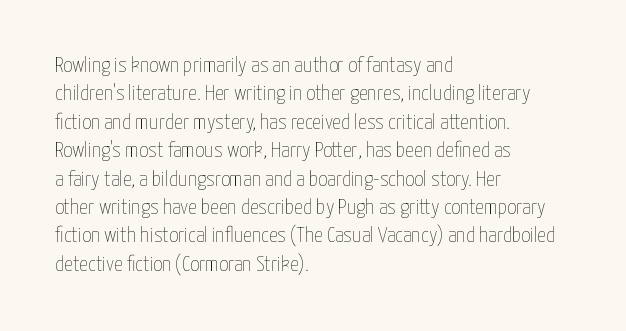
Q: Is the text bold? A: No.
Q: Is the text italic (slanted)? A: No, it is upright.
Q: Is the text underlined? A: No.
Q: How is the paragraph aligned? A: Left-aligned.
Q: Is the spacing between letters normal or unusually wide? A: Normal.
Q: Is the spacing between lines tight, normal or loose? A: Normal.
